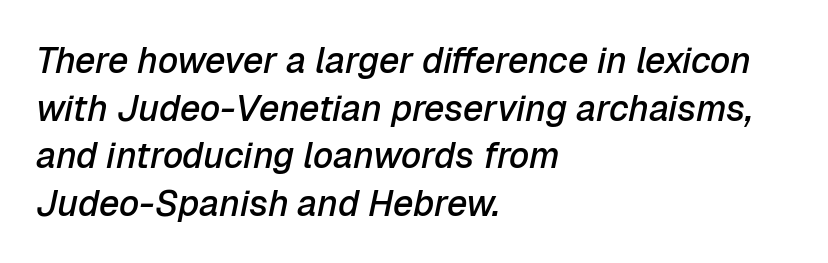
The image shows 36 px semibold type, italic (leaning right); set left-aligned, normal line spacing (1.32x), normal letter spacing, not underlined; low stroke contrast and a medium x-height.
